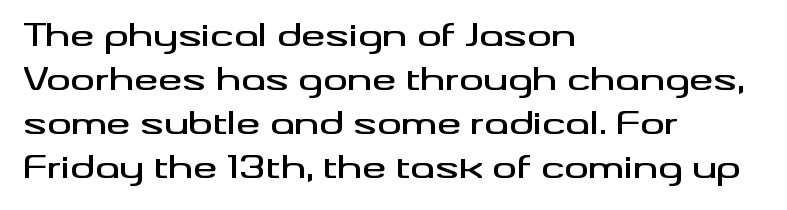
{"serif": "no", "italic": "no", "width": "wide", "stroke_contrast": "medium", "x_height": "small", "monospaced": "no", "underline": "no", "align": "left", "line_spacing": "normal", "line_spacing_ratio": 1.47, "letter_spacing": "normal", "letter_spacing_em": 0.0, "glyph_px": 30}
